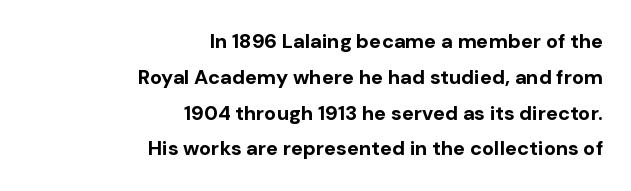
Q: Is the text bold? A: Yes.
Q: Is the text italic (slanted)? A: No, it is upright.
Q: Is the text underlined? A: No.
Q: How is the paragraph aligned? A: Right-aligned.
Q: Is the spacing between letters normal or unusually wide? A: Normal.
